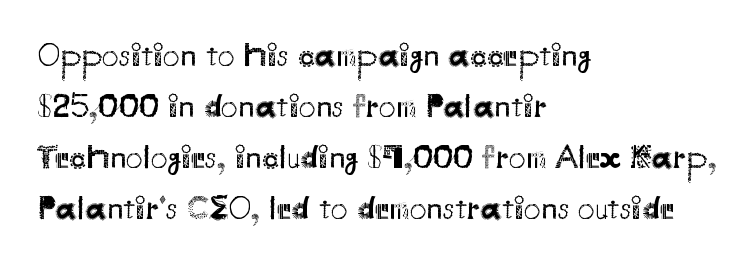
{"serif": "no", "italic": "no", "bold": "no", "weight": "regular", "width": "normal", "stroke_contrast": "medium", "x_height": "small", "monospaced": "no", "underline": "no", "align": "left", "line_spacing": "normal", "line_spacing_ratio": 1.5, "letter_spacing": "normal", "letter_spacing_em": 0.0, "glyph_px": 34}
